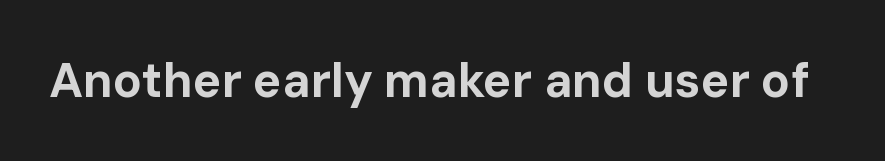
The image shows 48 px bold sans-serif type, upright; set normal letter spacing, not underlined; low stroke contrast and a medium x-height.
